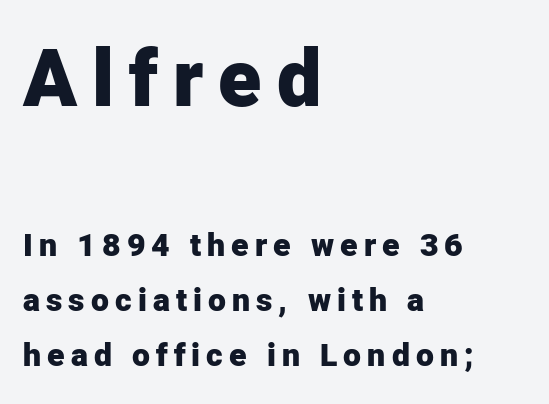
Q: Is the text bold? A: Yes.
Q: Is the text italic (slanted)? A: No, it is upright.
Q: Is the typeface a serif or a sans-serif typeface? A: Sans-serif.
Q: Is the text underlined? A: No.
Q: How is the paragraph aligned? A: Left-aligned.
Q: Which block of text is set in a larger size, the first (top) or the second (bottom)? A: The first (top) one.
Q: Width (condensed, normal, or wide)? A: Normal.
Q: Stroke contrast? A: Low.
Q: x-height? A: Medium.
Q: Monospaced? A: No.
